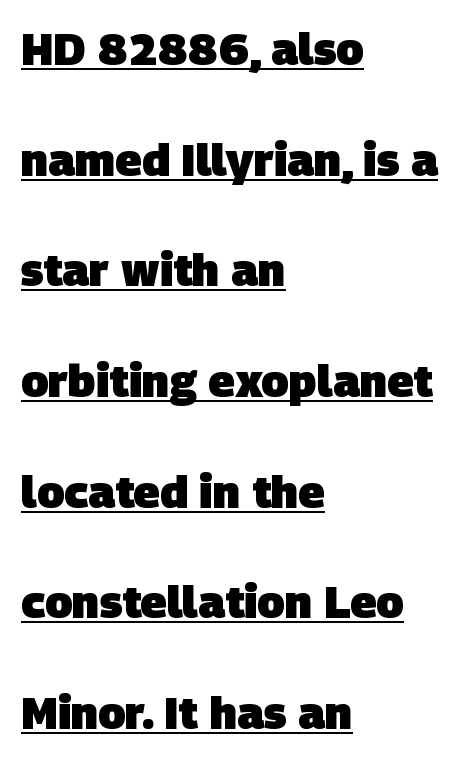
{"serif": "no", "bold": "yes", "weight": "heavy", "width": "normal", "stroke_contrast": "low", "x_height": "large", "monospaced": "no", "underline": "yes", "align": "left", "line_spacing": "loose", "line_spacing_ratio": 2.46, "letter_spacing": "normal", "letter_spacing_em": 0.0, "glyph_px": 45}
